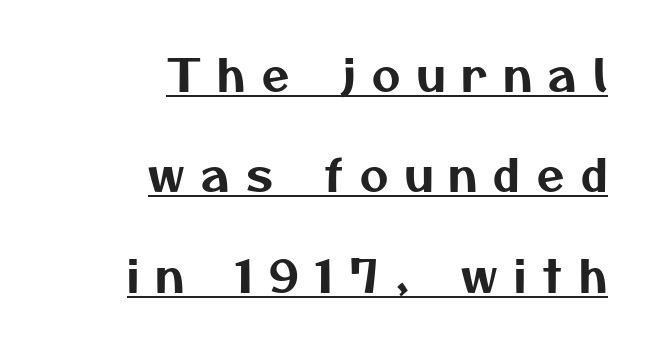
The image shows 44 px sans-serif type; set right-aligned, loose line spacing (2.28x), unusually wide letter spacing (+0.38 em), underlined; medium stroke contrast and a medium x-height.
